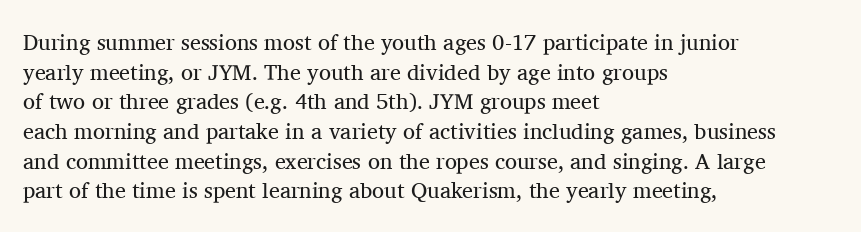
Unmarked baselines from the first word to the last. The designer left line spacing at the default. The rendering anchors every line to the left-hand side. The gaps between neighbouring characters are ordinary and unremarkable. The type sits square on the baseline with zero lean.
